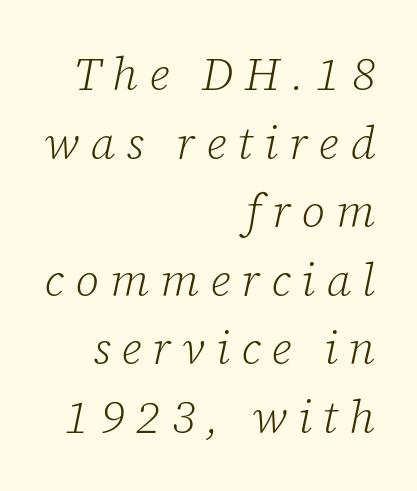
{"serif": "yes", "italic": "yes", "lean": "right", "slant_degrees": 12, "bold": "no", "weight": "light", "width": "normal", "stroke_contrast": "low", "x_height": "medium", "monospaced": "no", "underline": "no", "align": "right", "line_spacing": "normal", "line_spacing_ratio": 1.49, "letter_spacing": "wide", "letter_spacing_em": 0.24, "glyph_px": 46}
